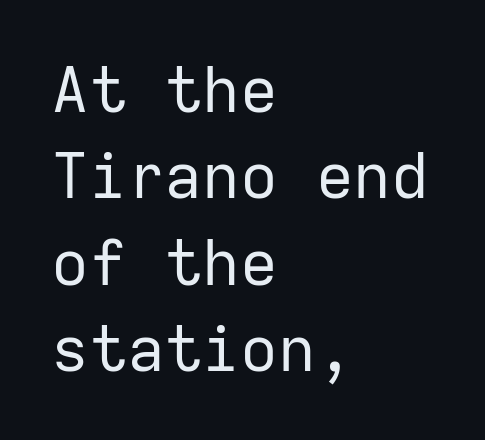
{"serif": "no", "italic": "no", "bold": "no", "weight": "regular", "width": "normal", "stroke_contrast": "low", "x_height": "medium", "monospaced": "yes", "underline": "no", "align": "left", "line_spacing": "normal", "line_spacing_ratio": 1.37, "letter_spacing": "normal", "letter_spacing_em": 0.0, "glyph_px": 63}
